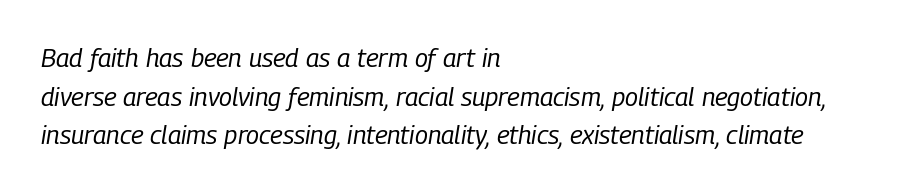
The image shows 26 px text type, italic (leaning right); set left-aligned, normal line spacing (1.49x), normal letter spacing, not underlined.
